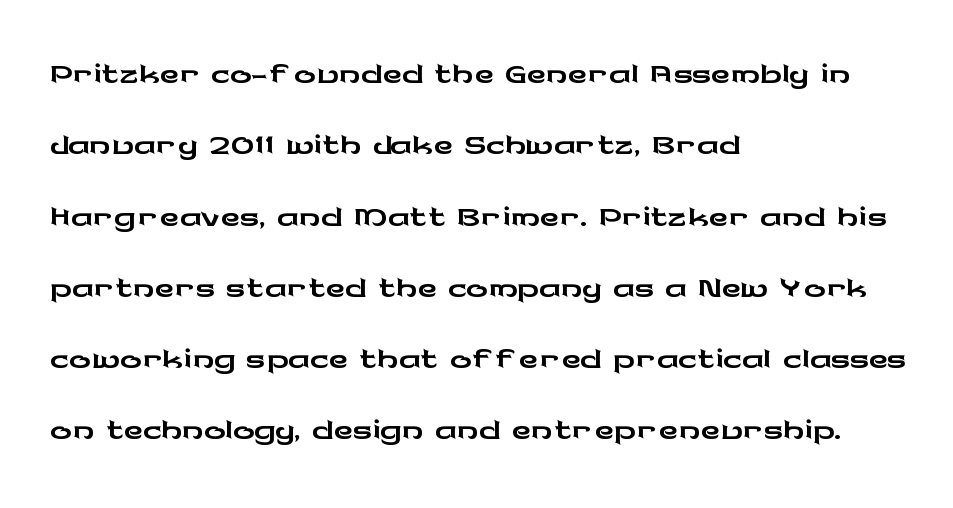
The image shows 54 px wide sans-serif type, upright; set left-aligned, normal line spacing (1.32x), normal letter spacing, not underlined; low stroke contrast and a medium x-height.
